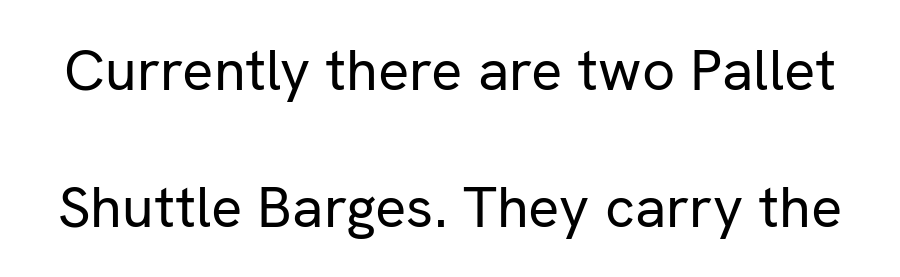
Q: Is the text bold? A: No.
Q: Is the text italic (slanted)? A: No, it is upright.
Q: Is the typeface a serif or a sans-serif typeface? A: Sans-serif.
Q: Is the text underlined? A: No.
Q: Is the spacing between letters normal or unusually wide? A: Normal.
Q: Is the spacing between lines tight, normal or loose? A: Loose.
Q: Width (condensed, normal, or wide)? A: Normal.
Q: Stroke contrast? A: Low.
Q: x-height? A: Medium.
Q: Monospaced? A: No.
